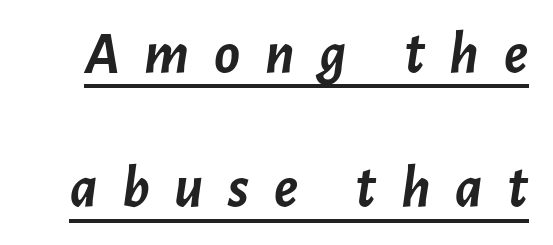
The image shows 60 px semibold type, italic (leaning right); set loose line spacing (2.24x), unusually wide letter spacing (+0.41 em), underlined; low stroke contrast and a medium x-height.
